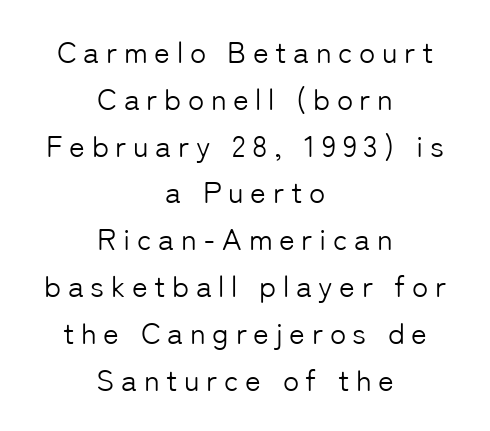
Is this a heavy cut? Hardly; it is regular or lighter. This rendering features lettering with no underline. You can tell from the bare stems that sans-serif type was used. In CSS terms this would be text-align: center. Successive baselines arrive at the customary interval.
